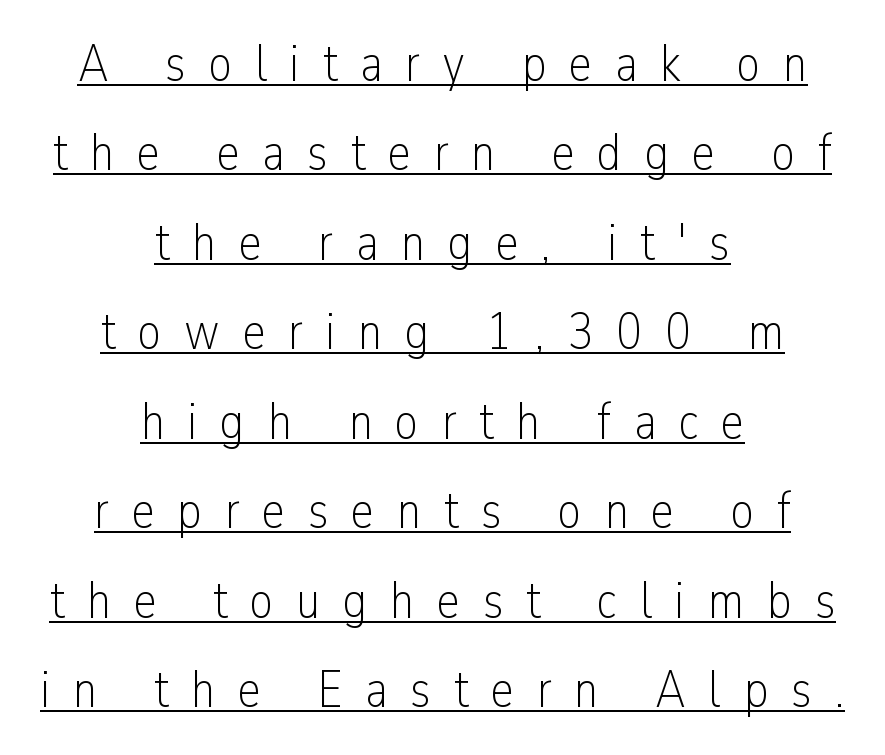
The image shows 52 px light, condensed sans-serif type, upright; set centered, line spacing 1.72x, unusually wide letter spacing (+0.44 em), underlined; low stroke contrast and a medium x-height.
